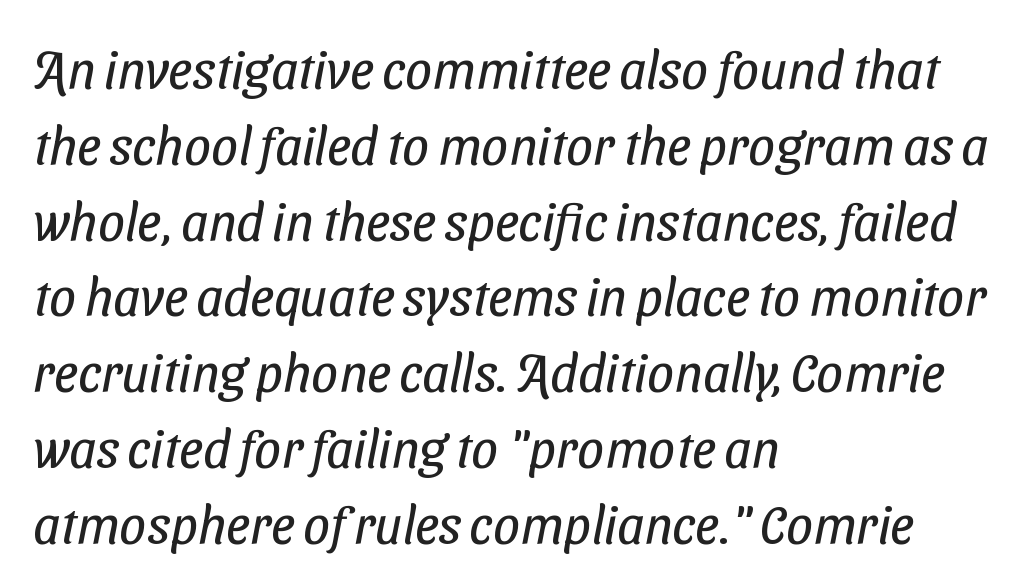
{"serif": "no", "bold": "no", "weight": "regular", "width": "condensed", "stroke_contrast": "low", "x_height": "medium", "monospaced": "no", "underline": "no", "align": "left", "line_spacing": "normal", "line_spacing_ratio": 1.43, "letter_spacing": "normal", "letter_spacing_em": 0.0, "glyph_px": 53}
